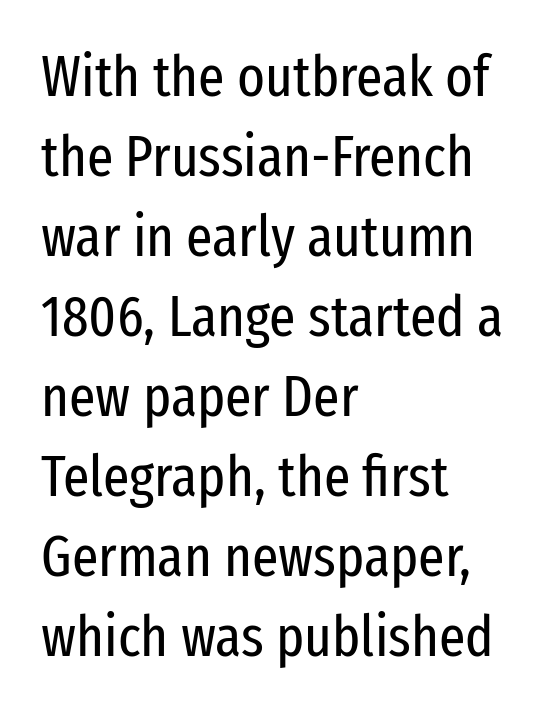
The image shows 58 px regular-weight, condensed sans-serif type, upright; set left-aligned, normal line spacing (1.38x), normal letter spacing, not underlined; low stroke contrast and a medium x-height.
